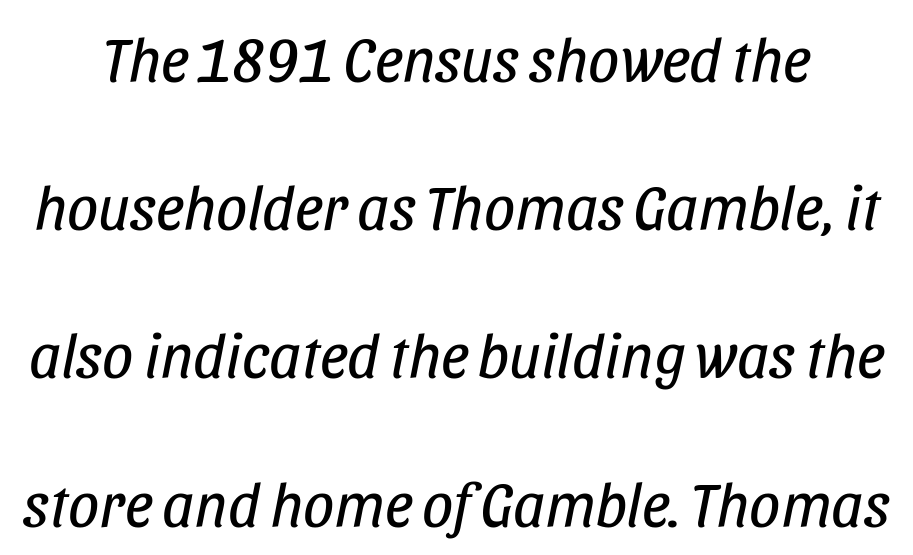
Q: Is the text bold? A: No.
Q: Is the text italic (slanted)? A: Yes, it leans right by about 11 degrees.
Q: Is the text underlined? A: No.
Q: Is the spacing between letters normal or unusually wide? A: Normal.
Q: Is the spacing between lines tight, normal or loose? A: Loose.
Q: Width (condensed, normal, or wide)? A: Condensed.
Q: Stroke contrast? A: Low.
Q: x-height? A: Large.
Q: Monospaced? A: No.
